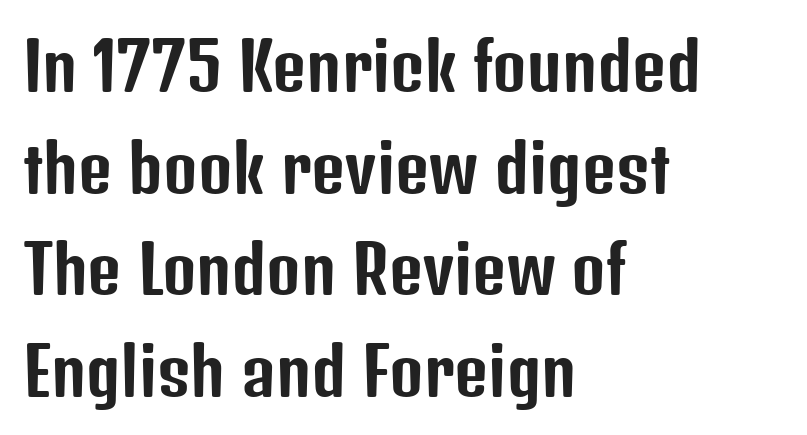
Is this a fixed-width face? No — the glyphs have proportional, varying widths. When letters stand straight like this, we call the style roman or upright. Students, note that the glyphs here touch the page at normal intervals. Baseline-to-baseline distance is the conventional proportion of letter height. The characters display no serif detailing; their extremities are plain. A clean baseline with only descenders dipping below it.
